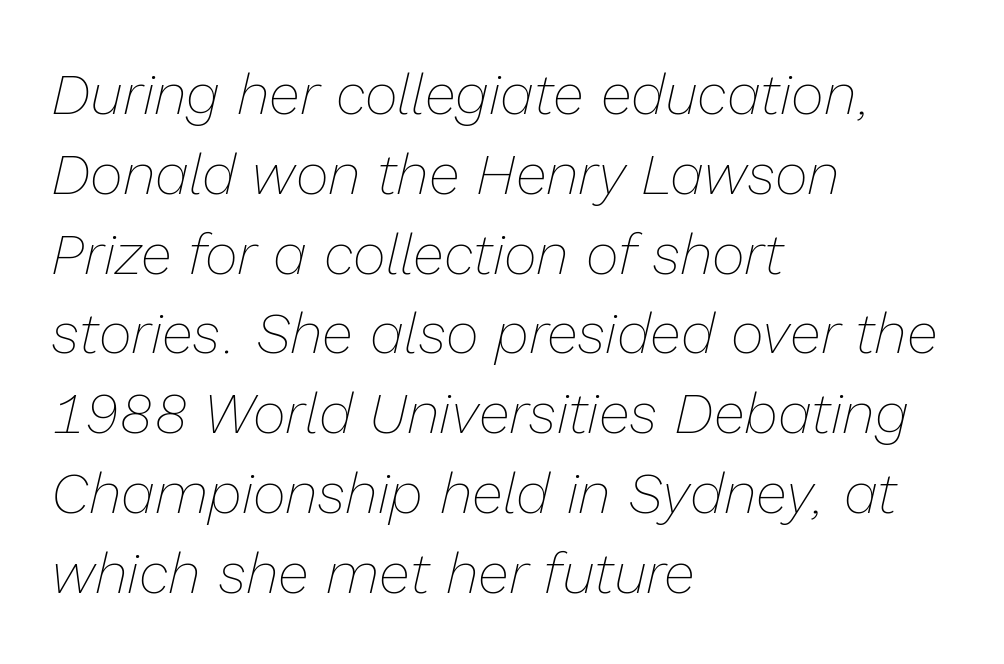
The image shows 57 px thin type, italic (leaning right); set left-aligned, normal line spacing (1.4x), normal letter spacing, not underlined; low stroke contrast and a medium x-height.
